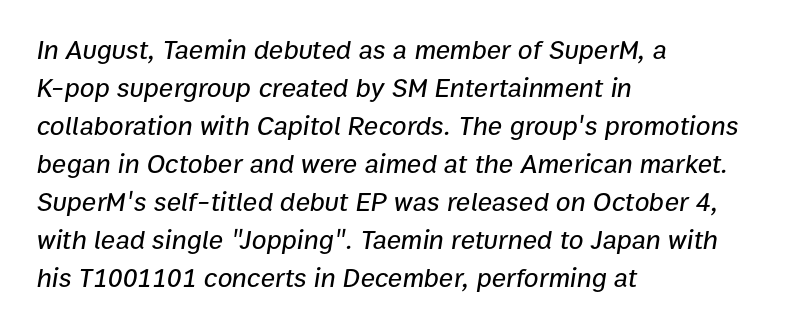
Characters follow at the spacing the type designer built in. Rule under the text: the space is simply empty. Compared with ordinary roman type, these characters are visibly tilted. The line-height multiplier appears to be the usual default.
